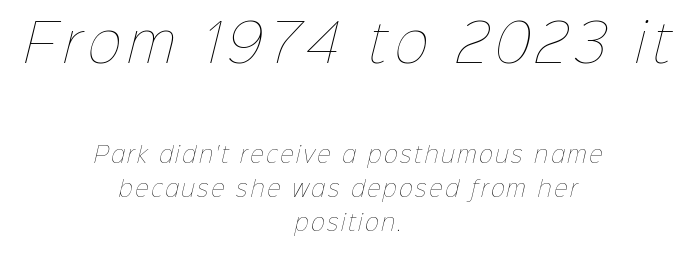
Ink coverage per letter is moderate at most. The designer left line spacing at the default. The words here are not underlined. Here the designer chose a conventional face with non-uniform glyph widths. The paragraph has two soft edges and a firm central axis.
